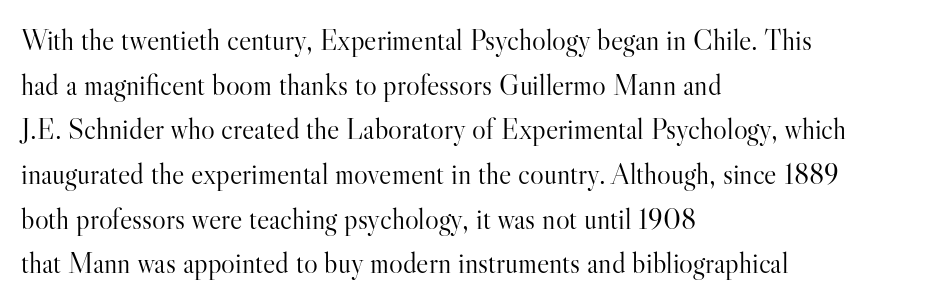
The specimen omits any rule beneath the text block's lines. Summary of weight: not heavy and not bold. Words appear dense and cohesive because spacing is normal. Leading: standard. Regarding serifs, this sample has them. Characters remain perfectly vertical along every line.
